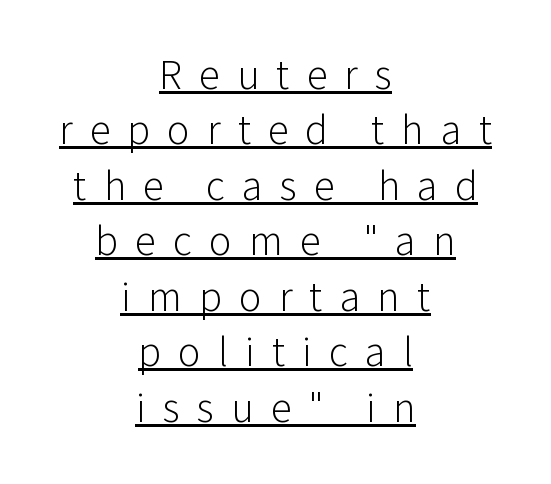
Q: Is the text bold? A: No.
Q: Is the text italic (slanted)? A: No, it is upright.
Q: Is the typeface a serif or a sans-serif typeface? A: Sans-serif.
Q: Is the text underlined? A: Yes.
Q: How is the paragraph aligned? A: Centered.
Q: Is the spacing between letters normal or unusually wide? A: Unusually wide.
Q: Is the spacing between lines tight, normal or loose? A: Normal.
Q: Width (condensed, normal, or wide)? A: Normal.
Q: Stroke contrast? A: Low.
Q: x-height? A: Medium.
Q: Monospaced? A: No.
